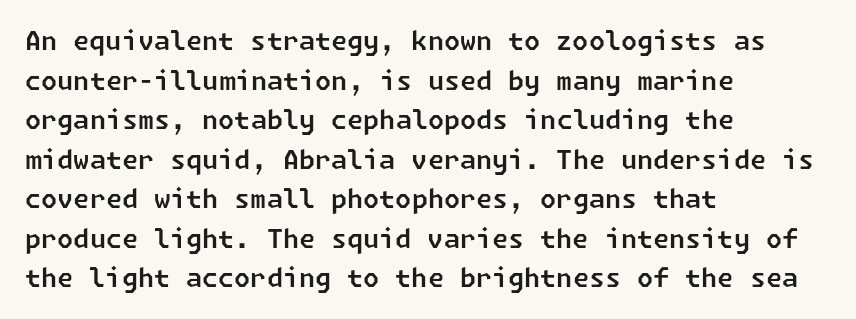
The passage shown is not underscored anywhere. Regarding leading, the lines here are spaced in the standard way. Line starts are locked; line ends wander. No extra tracking has been applied to these lines.
